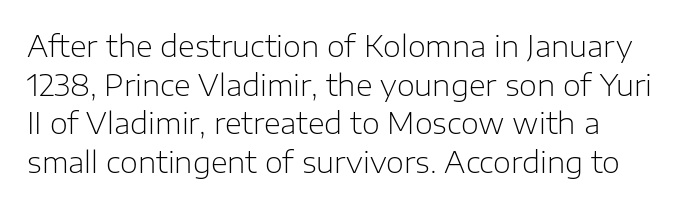
Leading matches the norm, producing a regular column. No chunkiness to these letters — they're not bold. Style check: upright. The rendering uses natural spacing where letterforms have individual widths.
